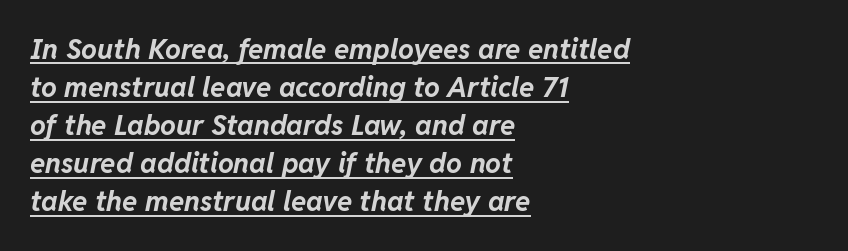
The image shows 28 px bold type, italic (leaning right); set left-aligned, normal line spacing (1.36x), normal letter spacing, underlined; low stroke contrast and a medium x-height.
